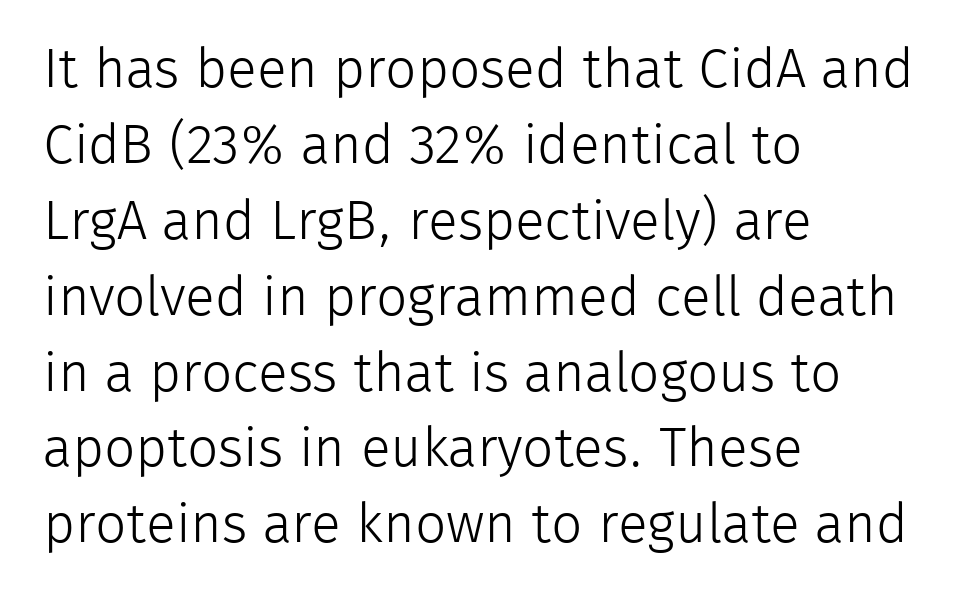
{"serif": "no", "italic": "no", "bold": "no", "weight": "light", "width": "normal", "stroke_contrast": "low", "x_height": "medium", "monospaced": "no", "underline": "no", "align": "left", "line_spacing": "normal", "line_spacing_ratio": 1.38, "letter_spacing": "normal", "letter_spacing_em": 0.0, "glyph_px": 55}
